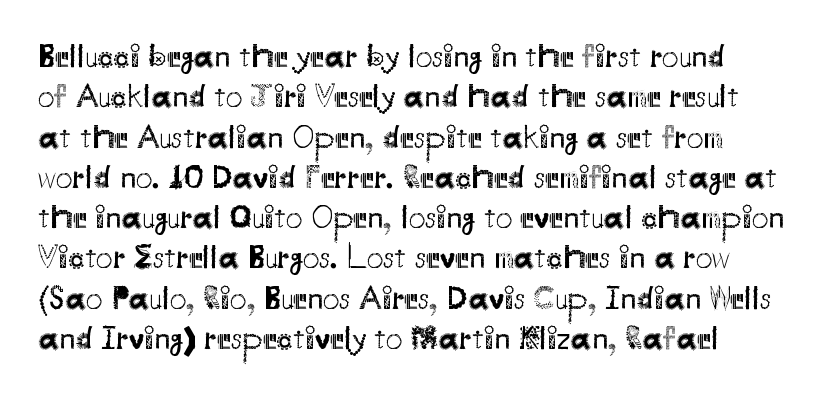
{"serif": "no", "italic": "no", "bold": "no", "weight": "regular", "width": "normal", "stroke_contrast": "medium", "x_height": "small", "monospaced": "no", "underline": "no", "line_spacing_ratio": 1.22, "letter_spacing": "normal", "letter_spacing_em": 0.0, "glyph_px": 33}
